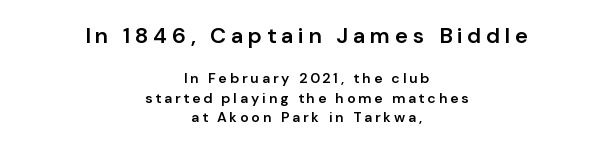
Q: Is the text bold? A: Semi-bold.
Q: Is the text italic (slanted)? A: No, it is upright.
Q: Is the text underlined? A: No.
Q: How is the paragraph aligned? A: Centered.
Q: Is the spacing between letters normal or unusually wide? A: Unusually wide.
Q: Is the spacing between lines tight, normal or loose? A: Normal.
Q: Which block of text is set in a larger size, the first (top) or the second (bottom)? A: The first (top) one.
